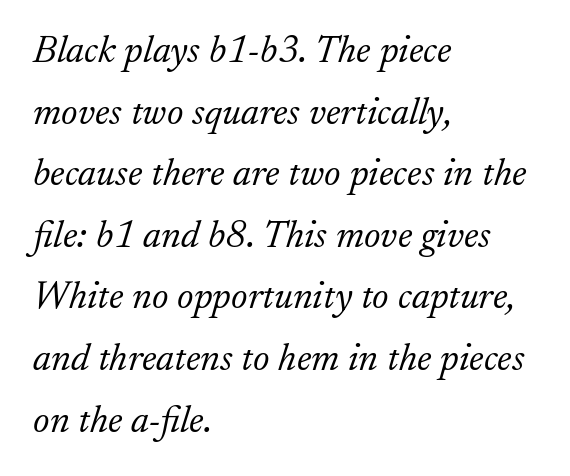
{"serif": "yes", "italic": "yes", "lean": "right", "slant_degrees": 17, "bold": "no", "weight": "light", "width": "normal", "stroke_contrast": "low", "x_height": "small", "monospaced": "no", "underline": "no", "align": "left", "line_spacing": "normal", "line_spacing_ratio": 1.58, "letter_spacing": "normal", "letter_spacing_em": 0.0, "glyph_px": 39}
